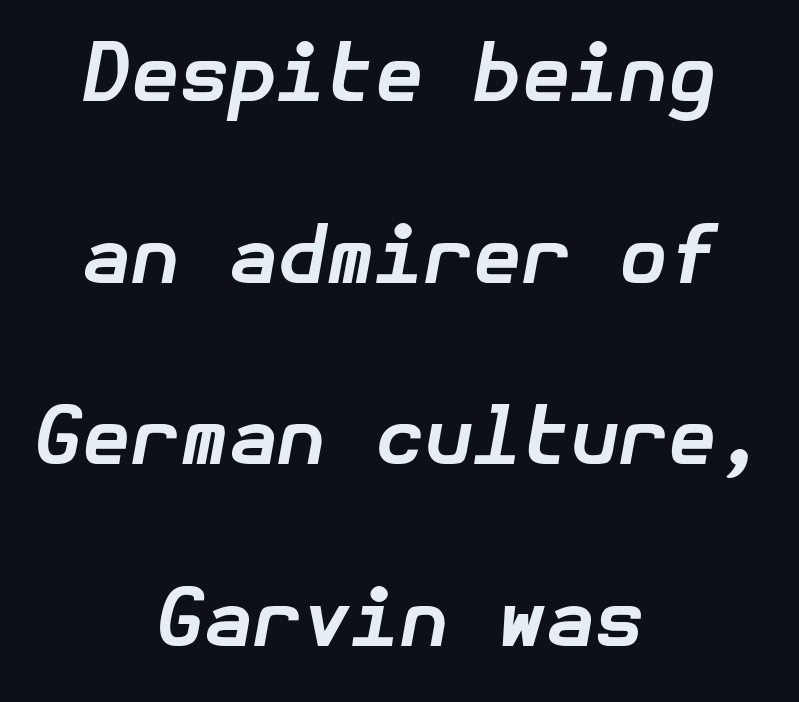
The image shows 79 px bold type, italic (leaning right); set centered, loose line spacing (2.3x), normal letter spacing, not underlined; low stroke contrast and a medium x-height.
